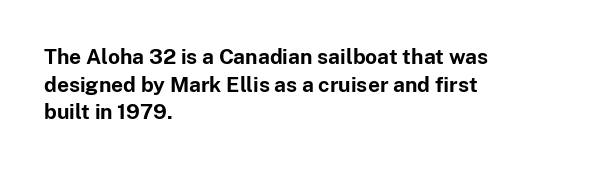
The image shows 21 px bold type, upright; set left-aligned, normal line spacing (1.31x), normal letter spacing, not underlined.
